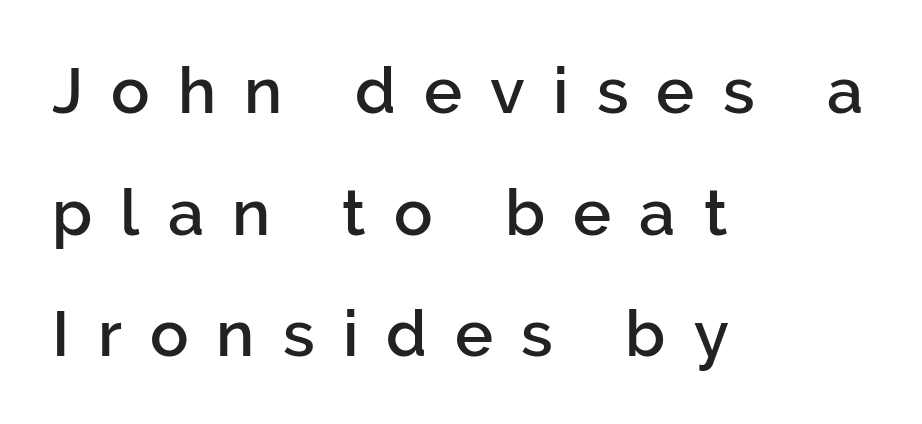
Q: Is the text bold? A: Semi-bold.
Q: Is the text italic (slanted)? A: No, it is upright.
Q: Is the typeface a serif or a sans-serif typeface? A: Sans-serif.
Q: Is the text underlined? A: No.
Q: How is the paragraph aligned? A: Left-aligned.
Q: Is the spacing between letters normal or unusually wide? A: Unusually wide.
Q: Is the spacing between lines tight, normal or loose? A: Loose.
Q: Width (condensed, normal, or wide)? A: Normal.
Q: Stroke contrast? A: Low.
Q: x-height? A: Medium.
Q: Monospaced? A: No.
